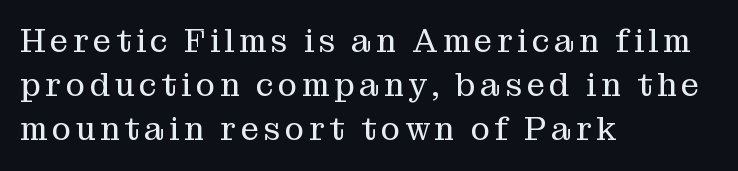
The image shows 32 px regular-weight serif type, upright; set left-aligned, normal line spacing (1.38x), not underlined; medium stroke contrast and a medium x-height.
